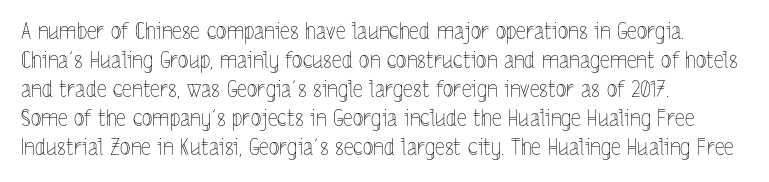
{"italic": "no", "bold": "no", "underline": "no", "align": "left", "line_spacing": "normal", "line_spacing_ratio": 1.32, "letter_spacing": "normal", "letter_spacing_em": 0.0, "glyph_px": 22}
